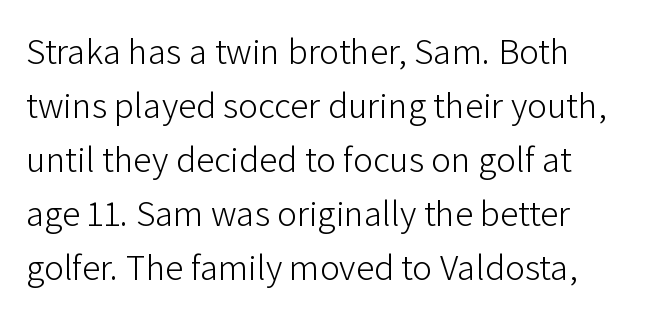
Q: Is the text bold? A: No.
Q: Is the text italic (slanted)? A: No, it is upright.
Q: Is the typeface a serif or a sans-serif typeface? A: Sans-serif.
Q: Is the text underlined? A: No.
Q: Is the spacing between letters normal or unusually wide? A: Normal.
Q: Is the spacing between lines tight, normal or loose? A: Normal.
Q: Width (condensed, normal, or wide)? A: Normal.
Q: Stroke contrast? A: Low.
Q: x-height? A: Medium.
Q: Monospaced? A: No.
